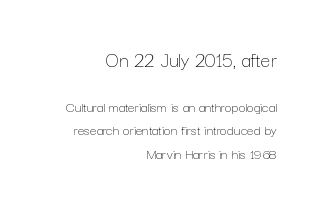
{"italic": "no", "bold": "no", "underline": "no", "align": "right", "line_spacing": "normal", "line_spacing_ratio": 1.59, "letter_spacing": "normal", "letter_spacing_em": 0.0, "larger_block": "first", "size_ratio": 1.47, "glyph_px": 22}
